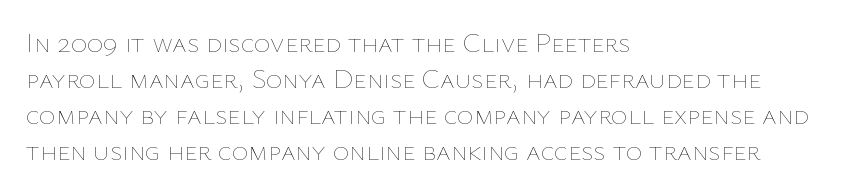
The image shows 28 px thin type, upright; set left-aligned, normal line spacing (1.29x), normal letter spacing, not underlined; low stroke contrast and a medium x-height.
